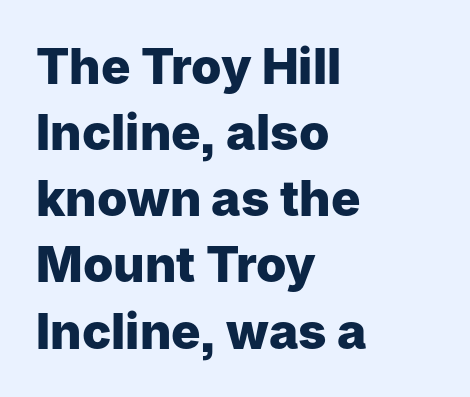
The typesetter chose a ragged-right arrangement here. A typesetter would mark this as roman, not italic. Words appear dense and cohesive because spacing is normal. The rows are spaced the way most documents space them. Strokes here are thick enough to call this a true bold. Font category for this specimen: sans-serif.
